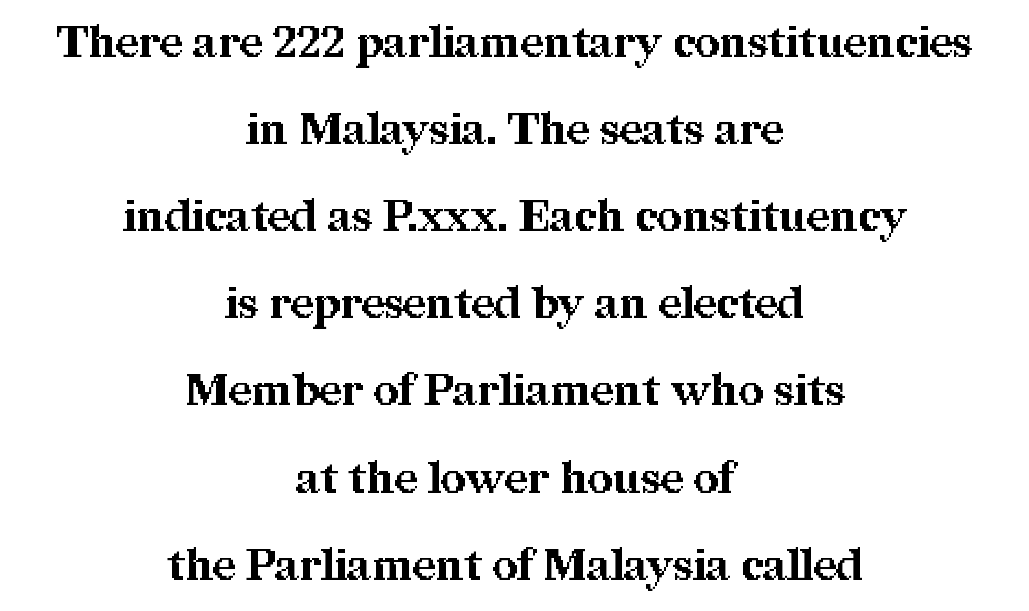
Posture: upright roman. Centered paragraph, ragged on both sides. Yep, those are serifs on the letters. Students, note that the glyphs here touch the page at normal intervals. Typesetter's note: full bold, strokes at maximum text heaviness. Do the characters align in a grid? No, the font is proportional.
